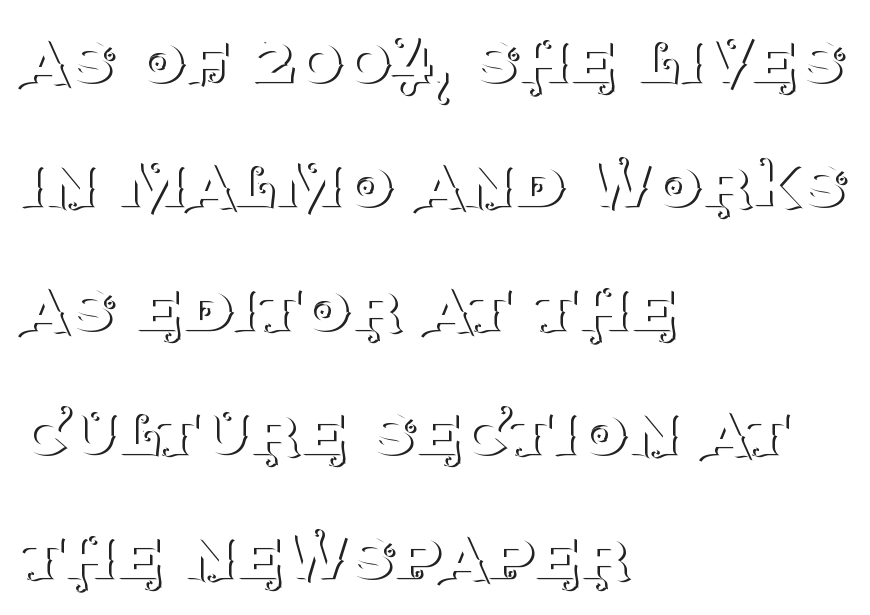
The image shows 79 px thin serif type, upright; set left-aligned, normal line spacing (1.57x), normal letter spacing, not underlined; medium stroke contrast and a large x-height.
